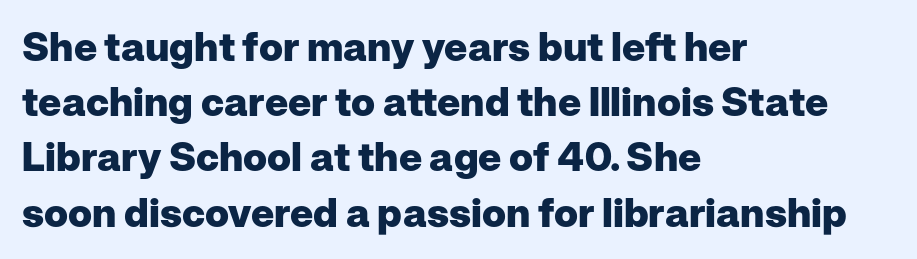
The face used here is a sans, in the tradition of grotesques and geometrics. Does extra space separate the letters? No, they use regular spacing. If you drew a line through each stem, it would be perfectly vertical. The passage shown is typed in a proportional face where columns would drift. The space beneath each line is pristine and unruled. Rows of type keep a routine distance in the vertical direction.
